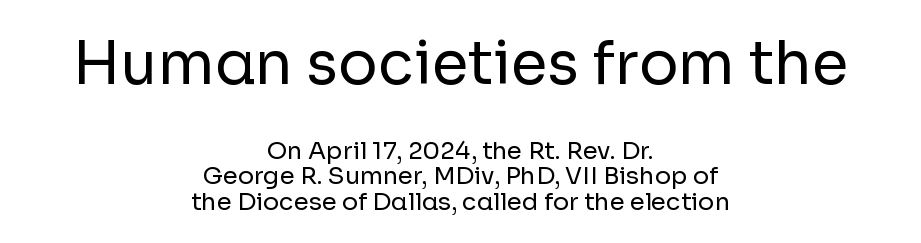
Q: Is the text bold? A: No.
Q: Is the text italic (slanted)? A: No, it is upright.
Q: Is the typeface a serif or a sans-serif typeface? A: Sans-serif.
Q: Is the text underlined? A: No.
Q: How is the paragraph aligned? A: Centered.
Q: Is the spacing between letters normal or unusually wide? A: Normal.
Q: Is the spacing between lines tight, normal or loose? A: Tight.
Q: Which block of text is set in a larger size, the first (top) or the second (bottom)? A: The first (top) one.
Q: Width (condensed, normal, or wide)? A: Normal.
Q: Stroke contrast? A: Low.
Q: x-height? A: Medium.
Q: Monospaced? A: No.
